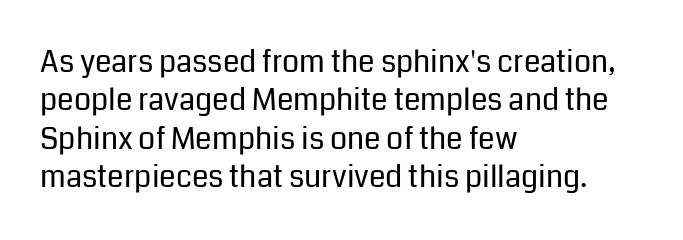
Q: Is the text bold? A: No.
Q: Is the text italic (slanted)? A: No, it is upright.
Q: Is the typeface a serif or a sans-serif typeface? A: Sans-serif.
Q: Is the text underlined? A: No.
Q: How is the paragraph aligned? A: Left-aligned.
Q: Is the spacing between letters normal or unusually wide? A: Normal.
Q: Is the spacing between lines tight, normal or loose? A: Normal.
Q: Width (condensed, normal, or wide)? A: Normal.
Q: Stroke contrast? A: Low.
Q: x-height? A: Medium.
Q: Monospaced? A: No.
